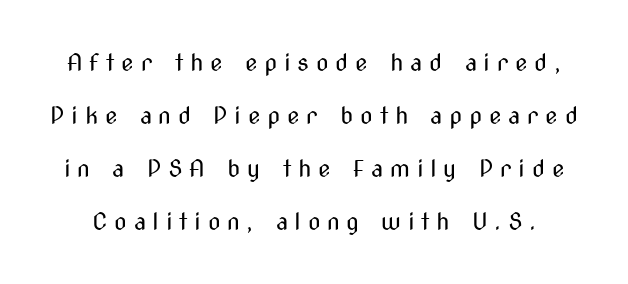
The type is letterspaced generously, with wide tracking. Vertically, the passage feels expansive, rows floating well apart. Posture: straight, roman, zero tilt. Nothing heavy about these letters — not bold at all. A bare baseline throughout the passage.
